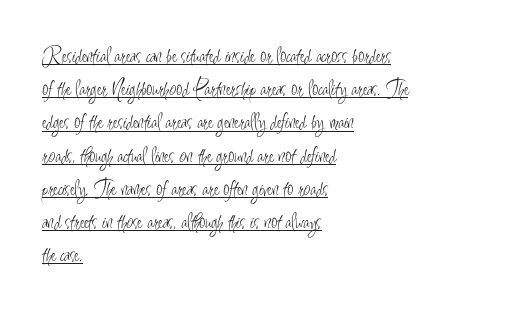
Q: Is the text bold? A: No.
Q: Is the text underlined? A: Yes.
Q: How is the paragraph aligned? A: Left-aligned.
Q: Is the spacing between letters normal or unusually wide? A: Normal.
Q: Is the spacing between lines tight, normal or loose? A: Normal.
